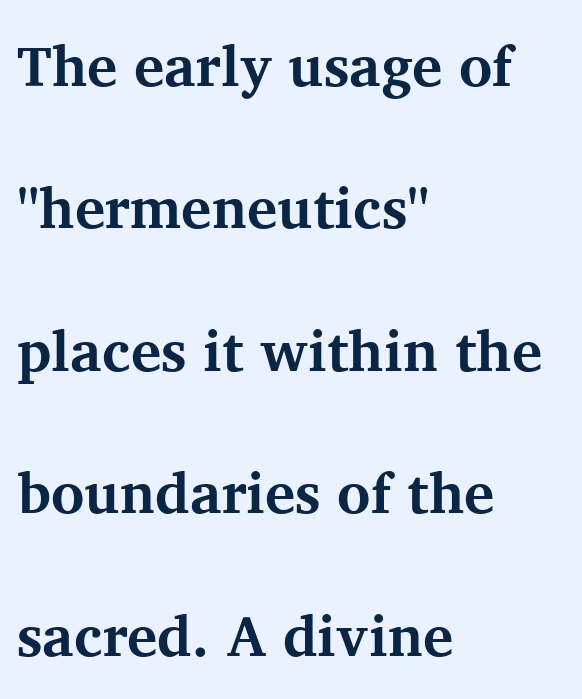
What's the leading like? Stretched, with rows far apart. These lines keep a tight, regular rhythm from letter to letter. This sample uses an upright cut, with every glyph sitting square on the baseline. Font category for this specimen: serif. A full-strength bold gives these letters their thick strokes. Descenders are the only things crossing below the line.
